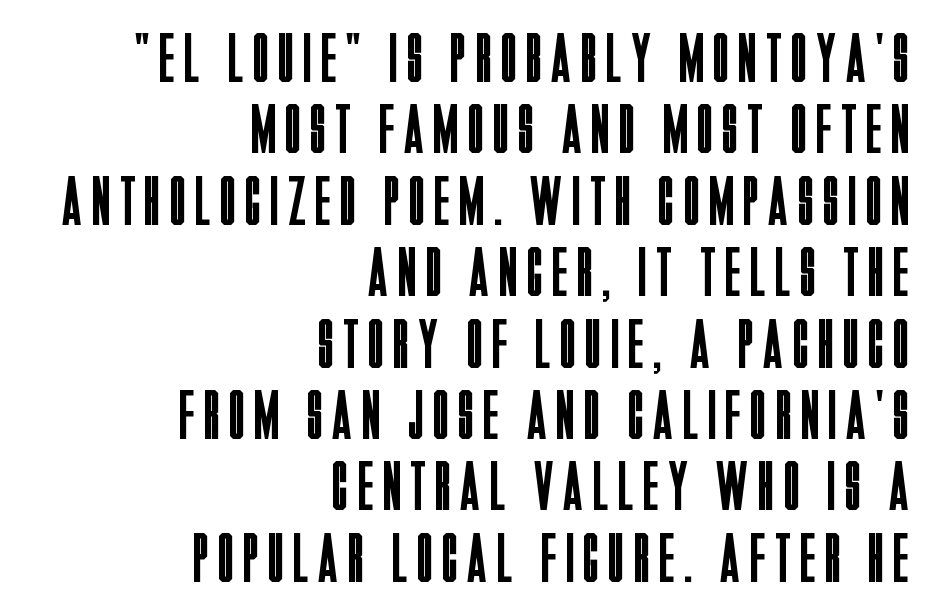
Closely set lines give the paragraph a compact silhouette. Any mark beneath the type? The region is blank. This is roman type, the default non-slanted kind. Think standard paragraph weight, or any step lighter than that. A student would call this right alignment; a typographer would say flush right, rag left.
